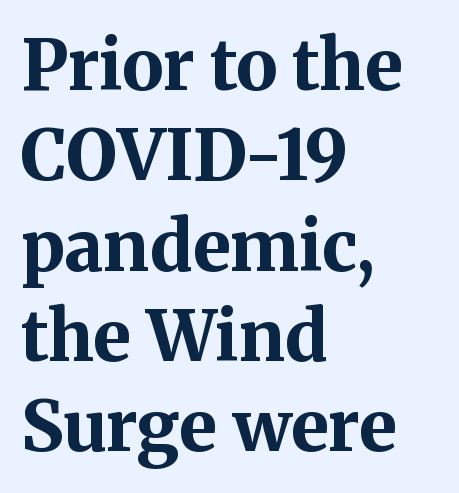
The glyphs in this specimen are seriffed. Horizontally, the lines are justified to the leading edge only. Rows of type keep a routine distance in the vertical direction. The strokes are fattened all the way to bold. Upright lettering throughout. Looks like regular typesetting: each glyph gets only the width it needs.
